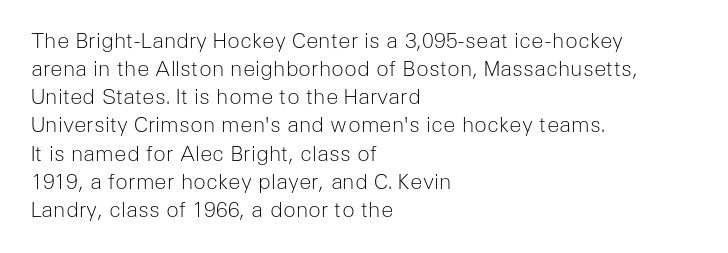
Q: Is the text bold? A: No.
Q: Is the text italic (slanted)? A: No, it is upright.
Q: Is the text underlined? A: No.
Q: How is the paragraph aligned? A: Left-aligned.
Q: Is the spacing between letters normal or unusually wide? A: Normal.
Q: Is the spacing between lines tight, normal or loose? A: Normal.
